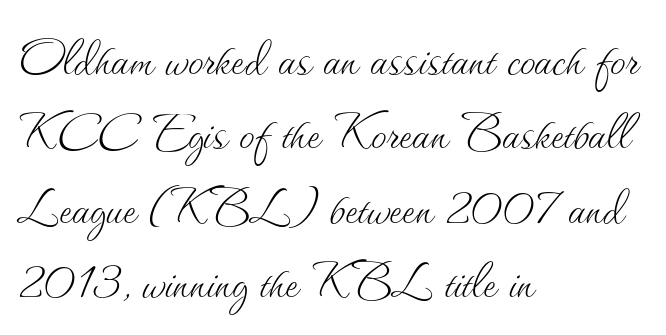
Q: Is the text bold? A: No.
Q: Is the text italic (slanted)? A: Yes.
Q: Is the text underlined? A: No.
Q: How is the paragraph aligned? A: Left-aligned.
Q: Is the spacing between letters normal or unusually wide? A: Normal.
Q: Width (condensed, normal, or wide)? A: Normal.
Q: Stroke contrast? A: Medium.
Q: x-height? A: Small.
Q: Monospaced? A: No.
